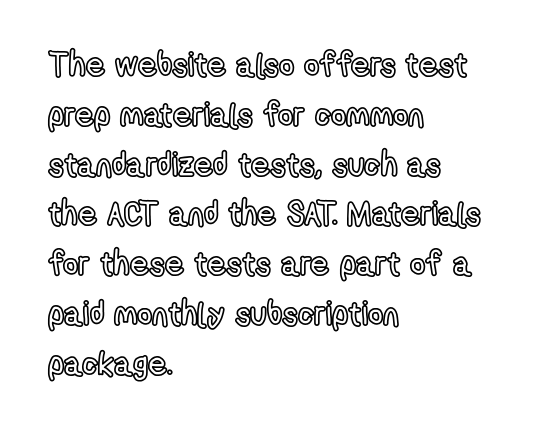
{"italic": "no", "width": "condensed", "x_height": "medium", "monospaced": "no", "underline": "no", "align": "left", "line_spacing": "normal", "line_spacing_ratio": 1.51, "letter_spacing": "normal", "letter_spacing_em": 0.0, "glyph_px": 33}
